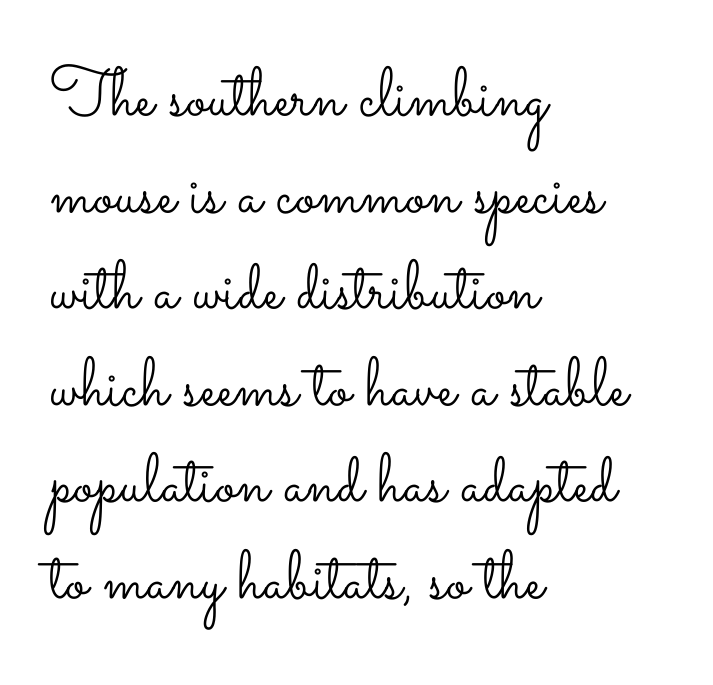
{"bold": "no", "weight": "light", "width": "wide", "stroke_contrast": "low", "x_height": "small", "monospaced": "no", "underline": "no", "align": "left", "line_spacing": "normal", "line_spacing_ratio": 1.4, "letter_spacing": "normal", "letter_spacing_em": 0.0, "glyph_px": 69}
